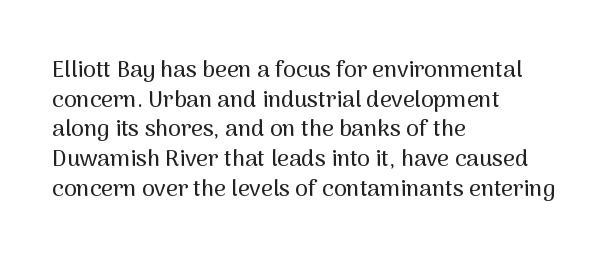
The image shows 23 px text type, upright; set left-aligned, normal line spacing (1.29x), normal letter spacing, not underlined.
